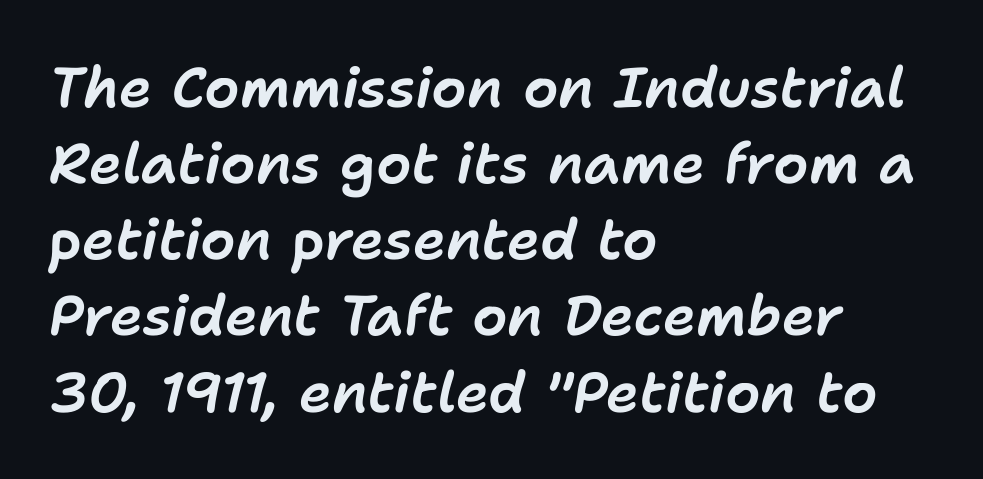
If you drew a line through each stem, it would be angled. The gaps between neighbouring characters are ordinary and unremarkable. The line-height multiplier appears to be the usual default. Each line starts at the same left margin while the right side varies.
